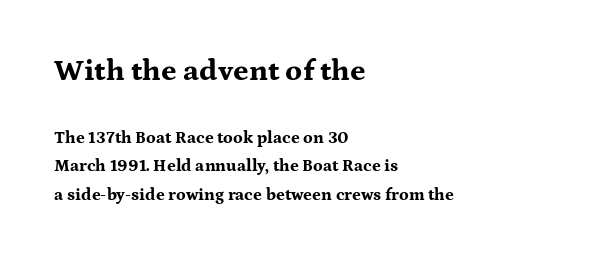
Default kerning and tracking; the words read as compact shapes. Unlike a clean sans, this face finishes its strokes with serifs. Bare-footed words on every line. Compared with a centered layout, this one pins lines to the left instead.
